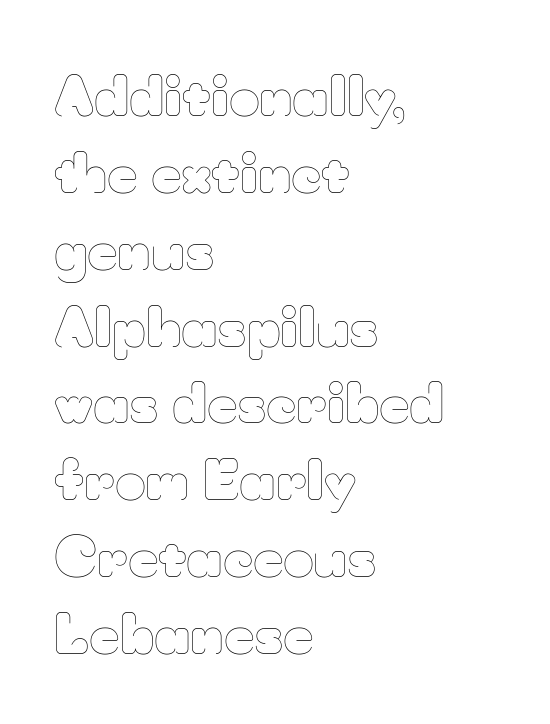
Q: Is the text bold? A: No.
Q: Is the text italic (slanted)? A: No, it is upright.
Q: Is the text underlined? A: No.
Q: How is the paragraph aligned? A: Left-aligned.
Q: Is the spacing between letters normal or unusually wide? A: Normal.
Q: Is the spacing between lines tight, normal or loose? A: Normal.
Q: Width (condensed, normal, or wide)? A: Normal.
Q: Stroke contrast? A: Low.
Q: x-height? A: Small.
Q: Monospaced? A: No.
